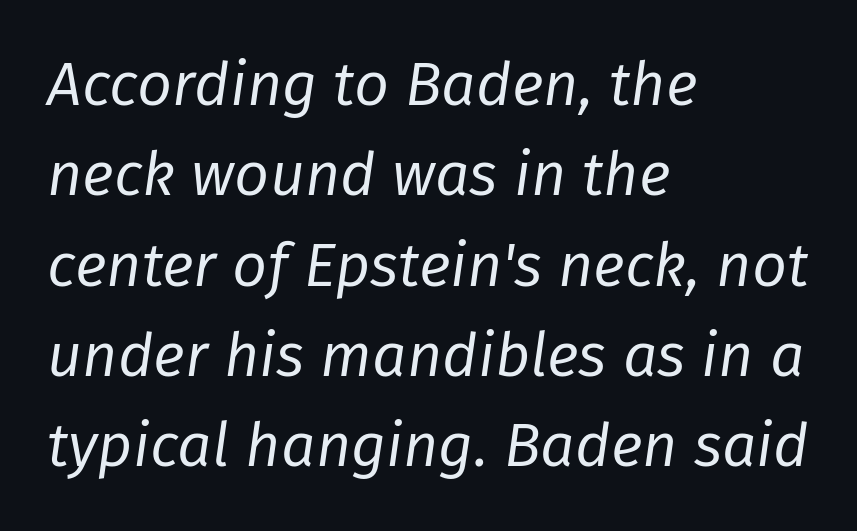
Q: Is the text bold? A: No.
Q: Is the text italic (slanted)? A: Yes, it leans right by about 8 degrees.
Q: Is the text underlined? A: No.
Q: How is the paragraph aligned? A: Left-aligned.
Q: Is the spacing between letters normal or unusually wide? A: Normal.
Q: Is the spacing between lines tight, normal or loose? A: Normal.
Q: Width (condensed, normal, or wide)? A: Normal.
Q: Stroke contrast? A: Low.
Q: x-height? A: Medium.
Q: Monospaced? A: No.
